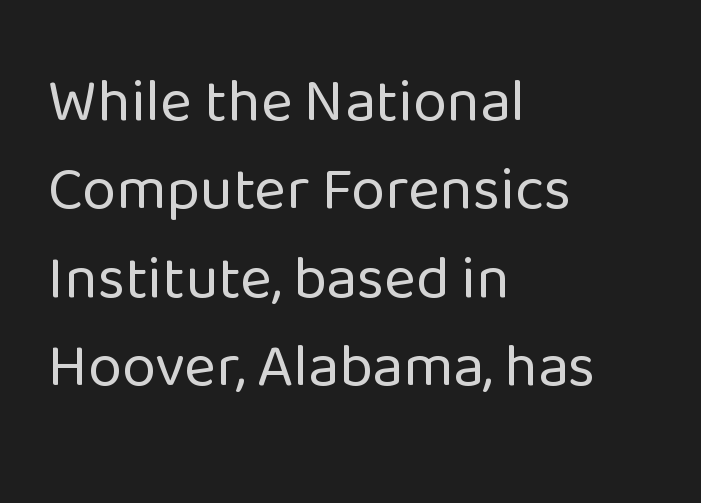
The image shows 61 px regular-weight sans-serif type, upright; set left-aligned, normal line spacing (1.45x), normal letter spacing, not underlined; low stroke contrast and a medium x-height.
